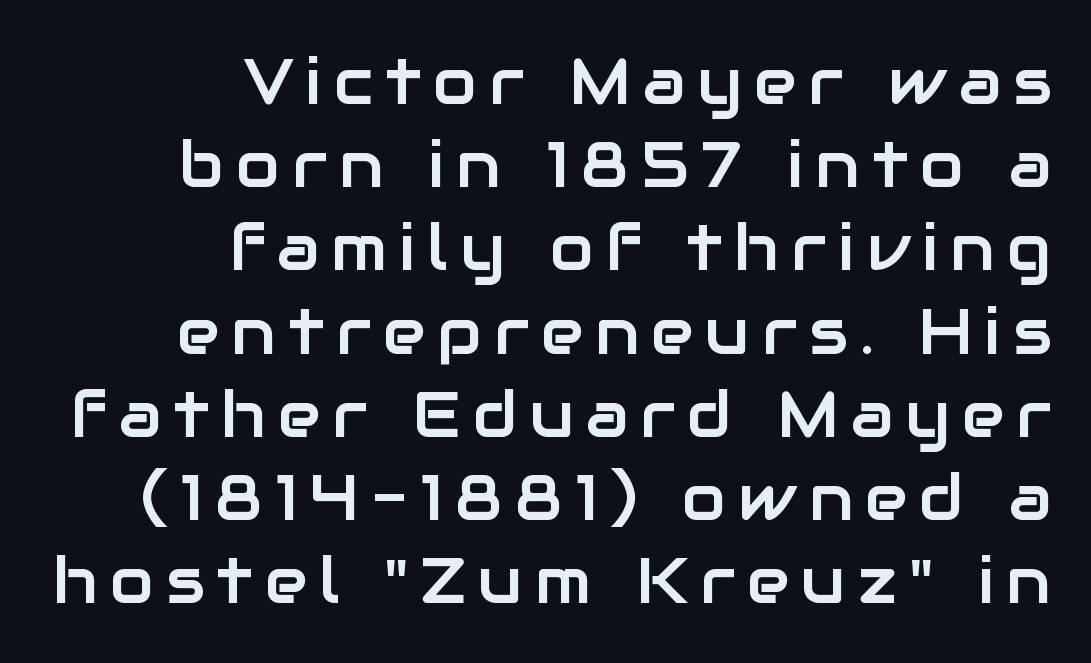
Q: Is the text italic (slanted)? A: No, it is upright.
Q: Is the typeface a serif or a sans-serif typeface? A: Sans-serif.
Q: Is the text underlined? A: No.
Q: How is the paragraph aligned? A: Right-aligned.
Q: Is the spacing between lines tight, normal or loose? A: Normal.
Q: Width (condensed, normal, or wide)? A: Normal.
Q: Stroke contrast? A: Low.
Q: x-height? A: Medium.
Q: Monospaced? A: No.
